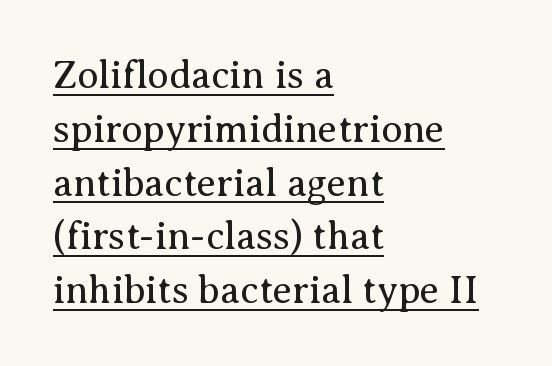
The space between consecutive lines is moderate. Nothing heavy about these letters — not bold at all. Here the glyphs are tracked normally, forming tight word shapes. Yep, those are serifs on the letters.
